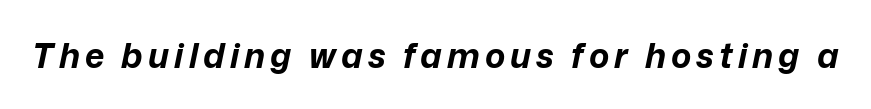
Q: Is the text bold? A: Yes.
Q: Is the text italic (slanted)? A: Yes, it leans right by about 12 degrees.
Q: Is the text underlined? A: No.
Q: Width (condensed, normal, or wide)? A: Normal.
Q: Stroke contrast? A: Low.
Q: x-height? A: Medium.
Q: Monospaced? A: No.
